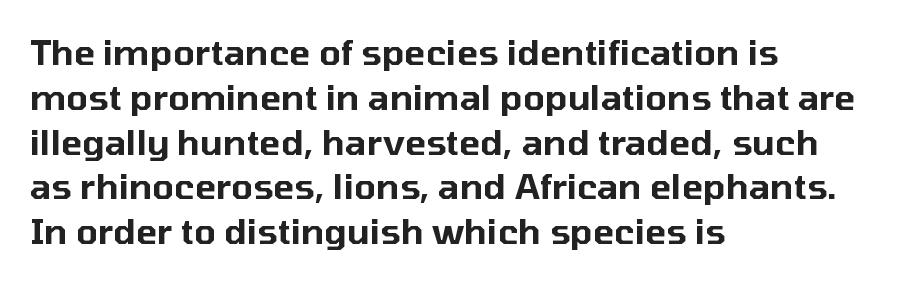
{"serif": "no", "italic": "no", "width": "normal", "stroke_contrast": "low", "x_height": "medium", "monospaced": "no", "underline": "no", "align": "left", "line_spacing": "normal", "line_spacing_ratio": 1.28, "letter_spacing": "normal", "letter_spacing_em": 0.0, "glyph_px": 35}
